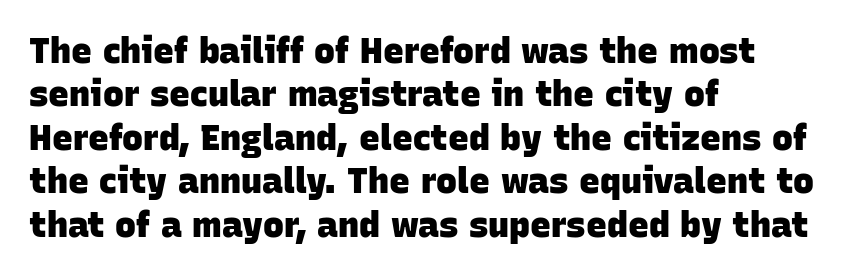
The image shows 35 px heavy sans-serif type; set left-aligned, line spacing 1.24x, normal letter spacing, not underlined; low stroke contrast and a large x-height.
